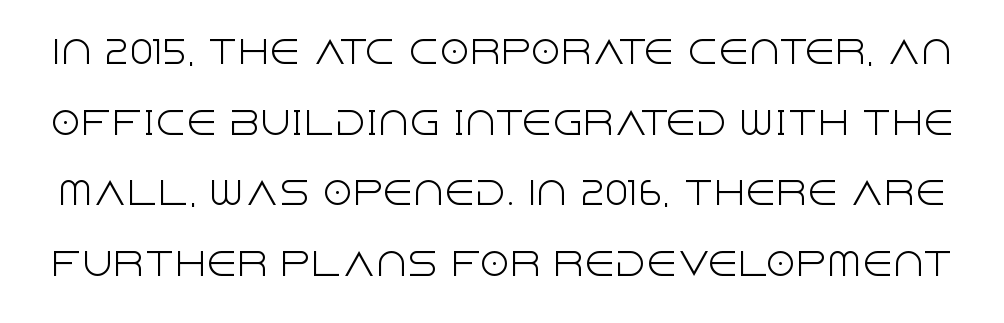
Q: Is the text bold? A: No.
Q: Is the text italic (slanted)? A: No, it is upright.
Q: Is the typeface a serif or a sans-serif typeface? A: Sans-serif.
Q: Is the text underlined? A: No.
Q: Is the spacing between letters normal or unusually wide? A: Normal.
Q: Is the spacing between lines tight, normal or loose? A: Loose.
Q: Width (condensed, normal, or wide)? A: Normal.
Q: x-height? A: Large.
Q: Monospaced? A: No.
